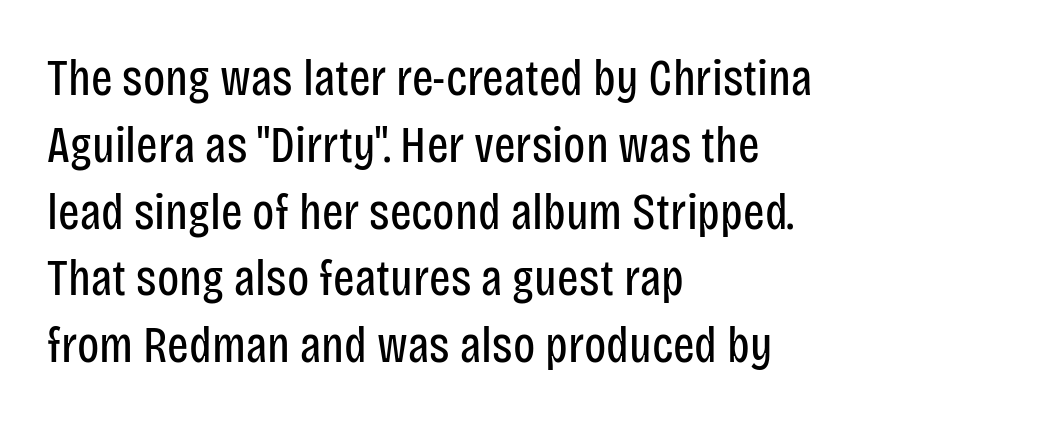
{"serif": "no", "italic": "no", "bold": "no", "weight": "regular", "width": "condensed", "stroke_contrast": "low", "x_height": "large", "monospaced": "no", "underline": "no", "align": "left", "line_spacing": "normal", "line_spacing_ratio": 1.31, "letter_spacing": "normal", "letter_spacing_em": 0.0, "glyph_px": 51}
